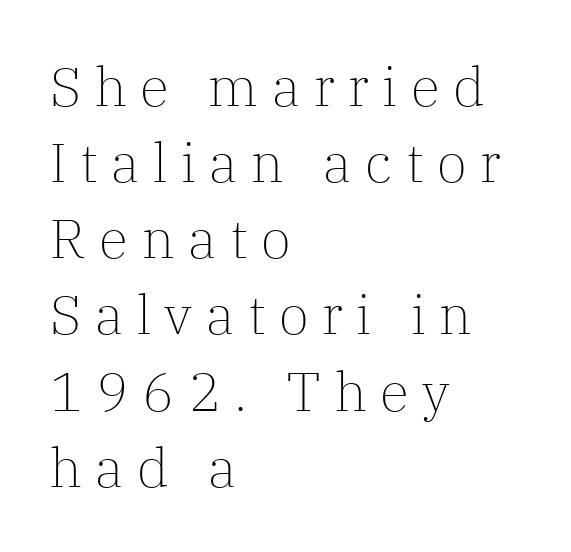
{"serif": "yes", "italic": "no", "bold": "no", "weight": "light", "width": "normal", "stroke_contrast": "low", "x_height": "medium", "monospaced": "no", "underline": "no", "align": "left", "line_spacing": "normal", "line_spacing_ratio": 1.41, "letter_spacing": "wide", "letter_spacing_em": 0.25, "glyph_px": 54}
